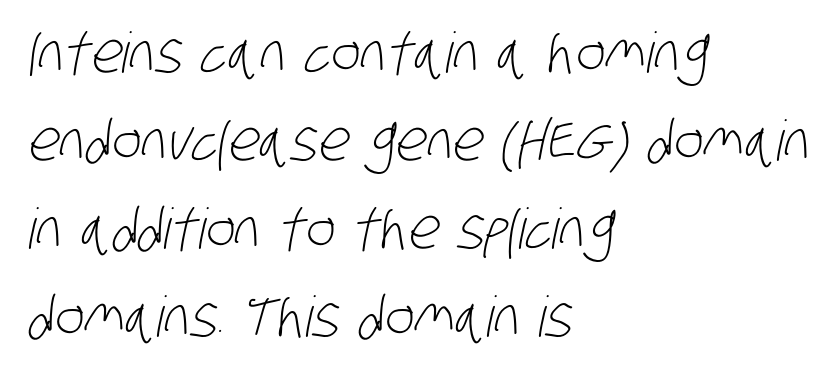
{"serif": "no", "bold": "no", "weight": "light", "width": "condensed", "stroke_contrast": "low", "x_height": "large", "monospaced": "no", "underline": "no", "align": "left", "line_spacing": "normal", "line_spacing_ratio": 1.57, "letter_spacing": "normal", "letter_spacing_em": 0.0, "glyph_px": 56}
